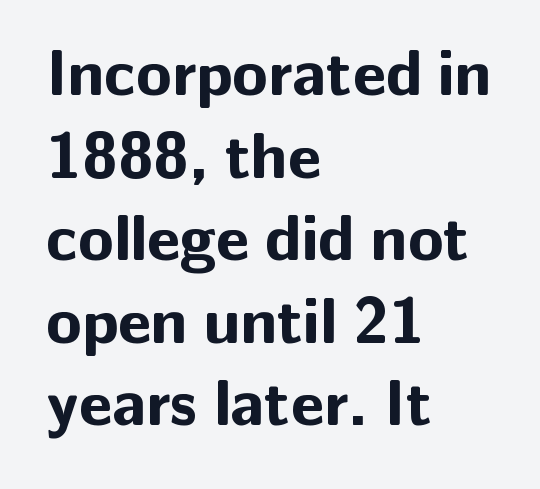
{"serif": "no", "italic": "no", "bold": "yes", "weight": "bold", "width": "normal", "stroke_contrast": "low", "x_height": "medium", "monospaced": "no", "underline": "no", "align": "left", "line_spacing": "normal", "line_spacing_ratio": 1.27, "letter_spacing": "normal", "letter_spacing_em": 0.0, "glyph_px": 65}
